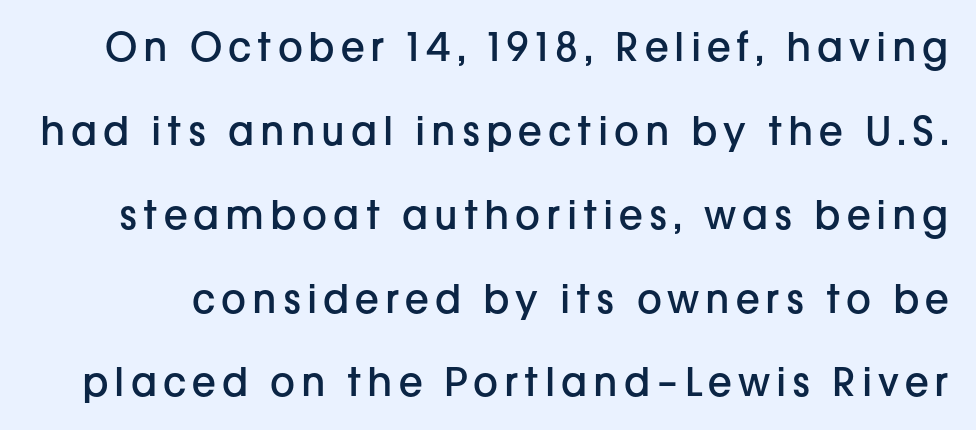
{"serif": "no", "italic": "no", "bold": "semi", "weight": "semibold", "width": "normal", "stroke_contrast": "low", "x_height": "medium", "monospaced": "no", "underline": "no", "line_spacing": "loose", "line_spacing_ratio": 2.15, "glyph_px": 39}
